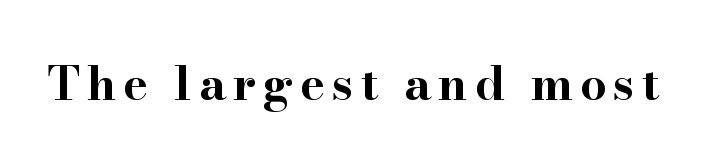
The image shows 47 px bold, wide serif type, upright; set not underlined; high stroke contrast and a small x-height.
